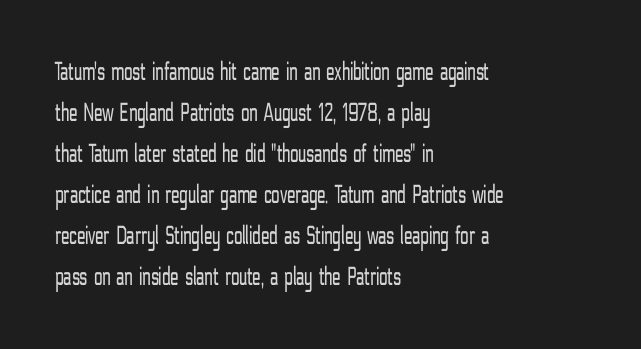
{"italic": "no", "bold": "no", "underline": "no", "align": "left", "line_spacing": "normal", "line_spacing_ratio": 1.52, "letter_spacing": "normal", "letter_spacing_em": 0.0, "glyph_px": 27}
